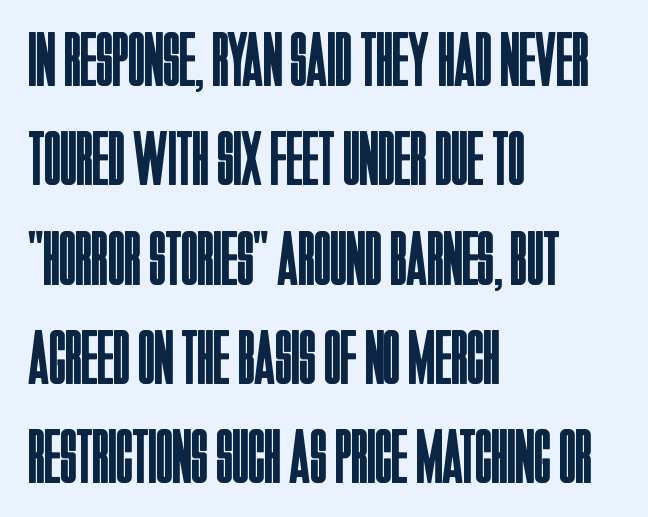
In terms of letterform style, serifs are entirely absent. Characters remain perfectly vertical along every line. The typesetter chose a ragged-right arrangement here. The rows are spaced the way most documents space them.
